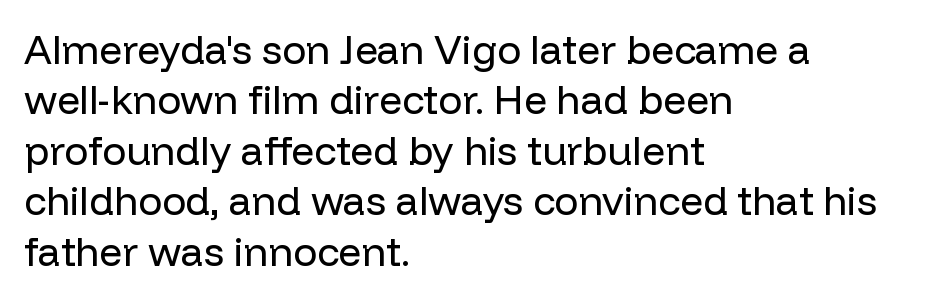
The image shows 40 px regular-weight sans-serif type, upright; set left-aligned, normal line spacing (1.26x), normal letter spacing, not underlined; low stroke contrast and a medium x-height.
